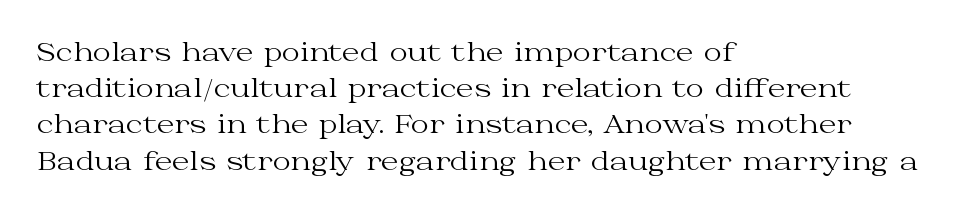
The cut favours lightness, reaching ordinary text weight at its darkest. Left-aligned paragraph, ragged on the right. There is no visible air inserted between adjacent glyphs. Has an underline been added? It has not. Upright lettering throughout. Leading matches the norm, producing a regular column.
